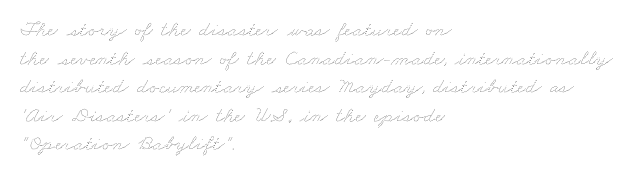
The image shows 22 px text type; set left-aligned, normal line spacing (1.3x), normal letter spacing, not underlined.
